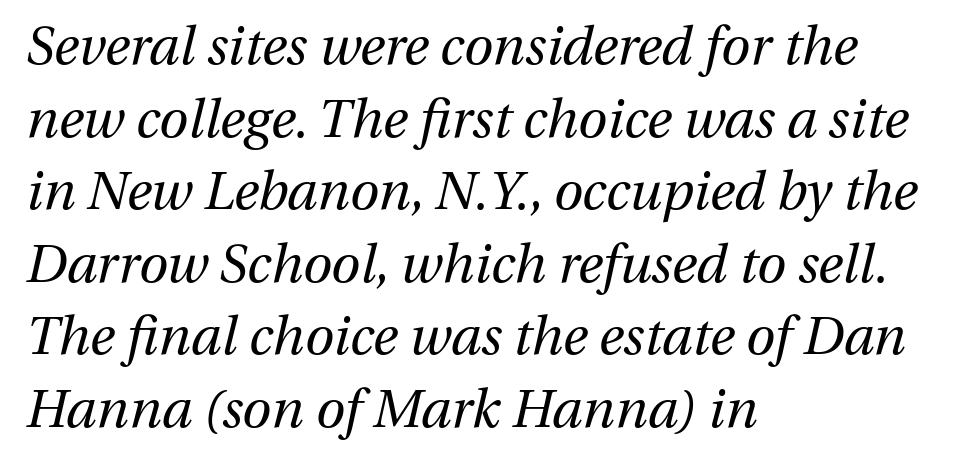
The image shows 53 px regular-weight type, italic (leaning right); set left-aligned, normal line spacing (1.37x), normal letter spacing, not underlined; medium stroke contrast and a medium x-height.
